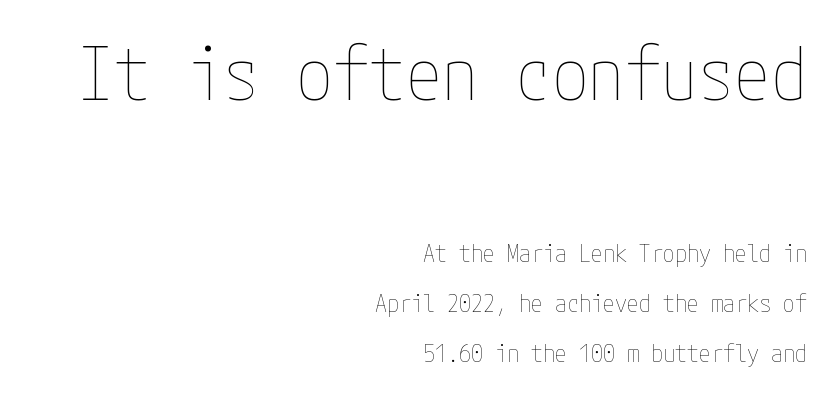
{"italic": "no", "bold": "no", "weight": "thin", "width": "condensed", "stroke_contrast": "low", "x_height": "medium", "underline": "no", "align": "right", "line_spacing": "loose", "line_spacing_ratio": 2.09, "letter_spacing": "normal", "letter_spacing_em": 0.0, "larger_block": "first", "size_ratio": 3.04, "glyph_px": 73}
